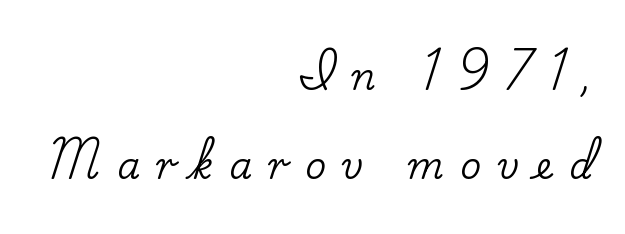
Q: Is the text italic (slanted)? A: Yes.
Q: Is the typeface a serif or a sans-serif typeface? A: Serif.
Q: Is the text underlined? A: No.
Q: How is the paragraph aligned? A: Right-aligned.
Q: Is the spacing between letters normal or unusually wide? A: Unusually wide.
Q: Is the spacing between lines tight, normal or loose? A: Loose.
Q: Width (condensed, normal, or wide)? A: Normal.
Q: Stroke contrast? A: Low.
Q: x-height? A: Small.
Q: Monospaced? A: No.
